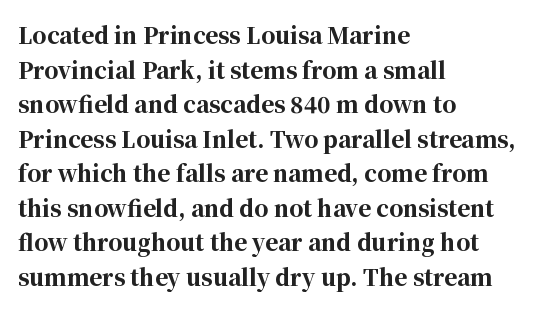
Q: Is the text bold? A: Yes.
Q: Is the text italic (slanted)? A: No, it is upright.
Q: Is the text underlined? A: No.
Q: How is the paragraph aligned? A: Left-aligned.
Q: Is the spacing between letters normal or unusually wide? A: Normal.
Q: Is the spacing between lines tight, normal or loose? A: Normal.
